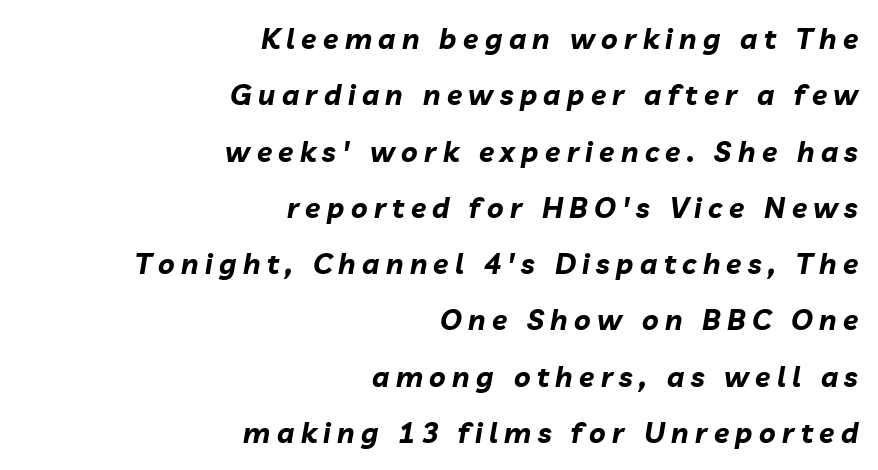
In CSS terms this would be text-align: right. The lettering tilts uniformly, giving the passage an italic look. Substantial extra tracking has been applied to these lines. These words are printed bold, with thick strokes throughout. The lines are spread far apart with generous leading.
